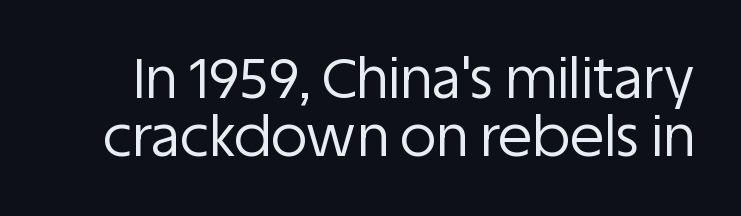
Q: Is the text bold? A: No.
Q: Is the text italic (slanted)? A: No, it is upright.
Q: Is the typeface a serif or a sans-serif typeface? A: Sans-serif.
Q: Is the text underlined? A: No.
Q: Is the spacing between letters normal or unusually wide? A: Normal.
Q: Is the spacing between lines tight, normal or loose? A: Tight.
Q: Width (condensed, normal, or wide)? A: Normal.
Q: Stroke contrast? A: Low.
Q: x-height? A: Large.
Q: Monospaced? A: No.
